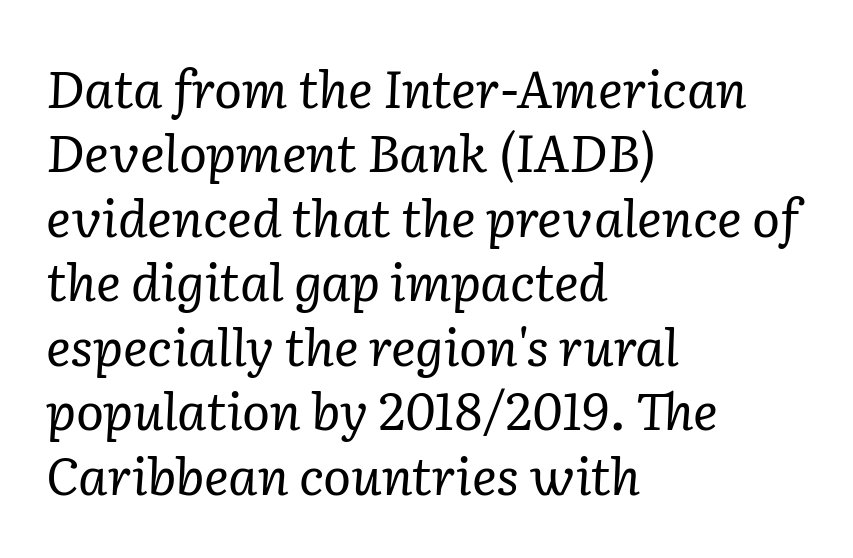
You could call the tracking neutral — neither tight nor loose. Observe the lean: these are italic letterforms. Proportional: the letters do not fall into vertical columns. Yep, those are serifs on the letters.
